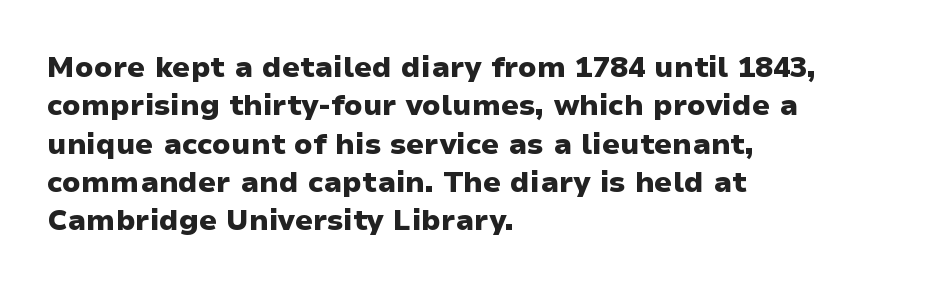
The image shows 29 px heavy sans-serif type, upright; set left-aligned, normal line spacing (1.32x), normal letter spacing, not underlined; low stroke contrast and a medium x-height.
